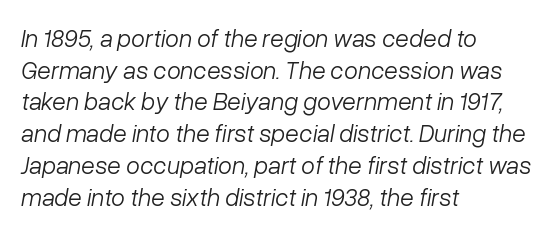
A typesetter would mark this as italic. Weight class: somewhere from thin through regular. Short and long lines alike share a common starting point at left. The line texture is even and compact thanks to regular tracking. A bare baseline throughout the passage. If you measured baseline to baseline, you'd find a middling distance.
